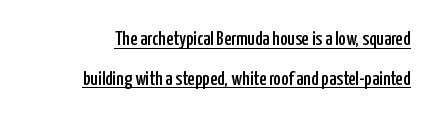
{"italic": "no", "underline": "yes", "line_spacing": "loose", "line_spacing_ratio": 1.99, "letter_spacing": "normal", "letter_spacing_em": 0.0, "glyph_px": 20}
